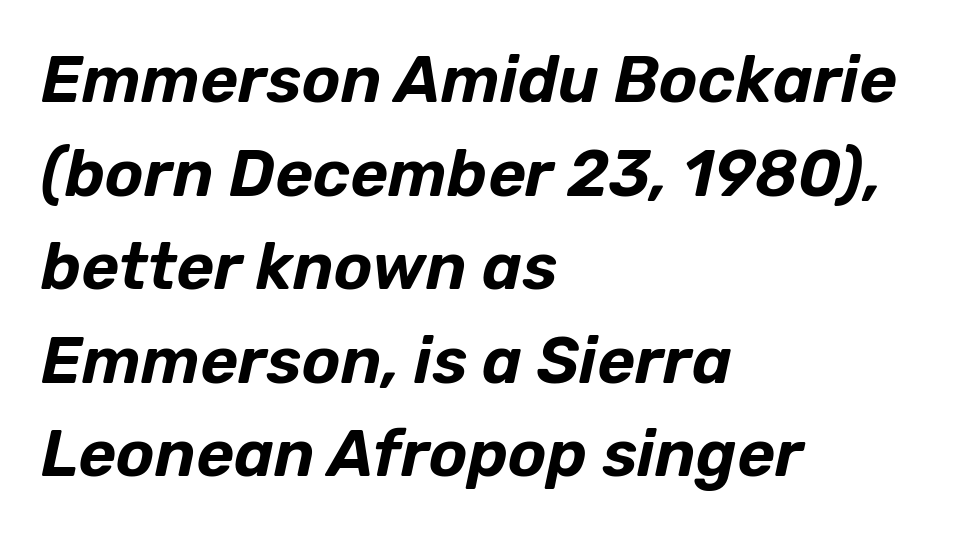
Compared with ordinary roman type, these characters are visibly tilted. The lines sit at an ordinary, default distance from one another. How are the letters spaced? Ordinarily, with no added tracking. Rule under the text: the space is simply empty.
